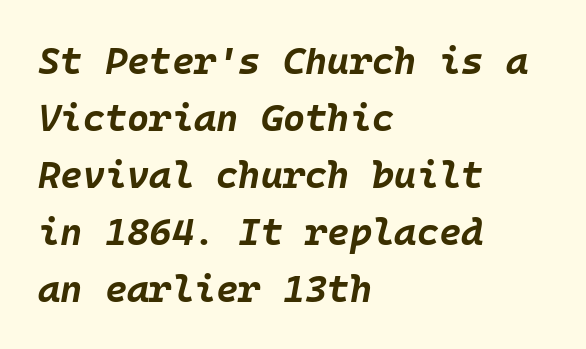
Characters follow at the spacing the type designer built in. Rule under the text: the space is simply empty. Does the lettering tilt? It does — this is italic. Successive baselines arrive at the customary interval. The lines in this sample share a left origin and differ only in where they stop. The glyphs have the mass of a bold cut.
